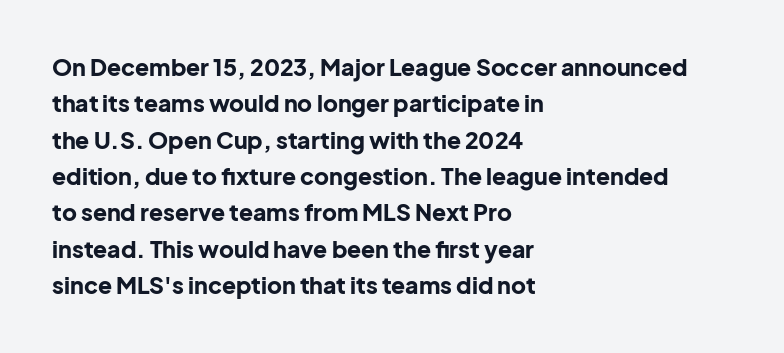
{"italic": "no", "bold": "yes", "underline": "no", "align": "left", "line_spacing": "normal", "line_spacing_ratio": 1.58, "letter_spacing": "normal", "letter_spacing_em": 0.0, "glyph_px": 23}
